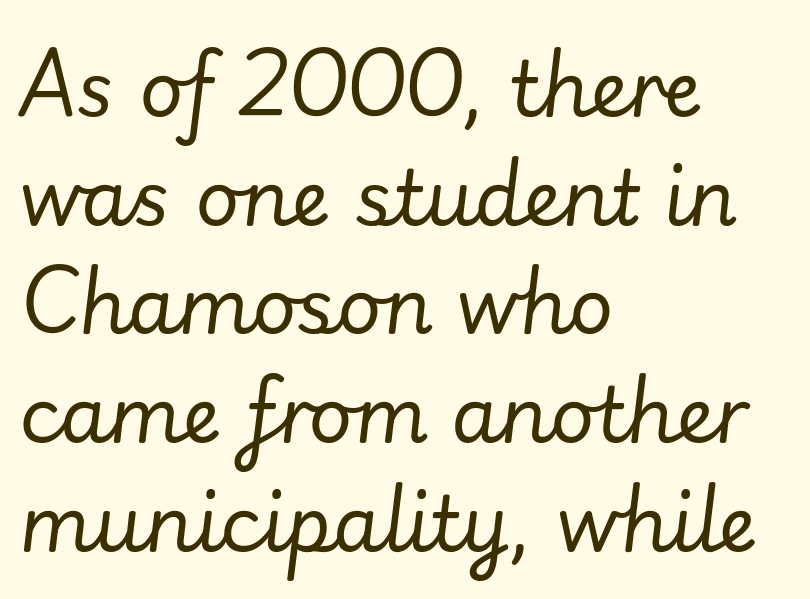
Q: Is the text bold? A: No.
Q: Is the text italic (slanted)? A: Yes, it leans right by about 7 degrees.
Q: Is the text underlined? A: No.
Q: How is the paragraph aligned? A: Left-aligned.
Q: Is the spacing between letters normal or unusually wide? A: Normal.
Q: Is the spacing between lines tight, normal or loose? A: Normal.
Q: Width (condensed, normal, or wide)? A: Normal.
Q: Stroke contrast? A: Low.
Q: x-height? A: Small.
Q: Monospaced? A: No.
